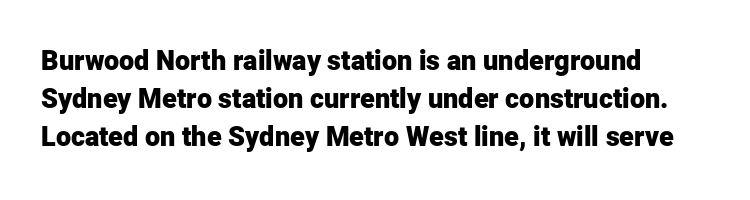
{"italic": "no", "bold": "yes", "underline": "no", "align": "left", "line_spacing": "normal", "line_spacing_ratio": 1.41, "letter_spacing": "normal", "letter_spacing_em": 0.0, "glyph_px": 27}
